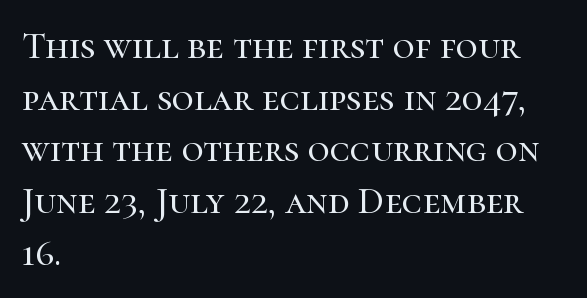
{"serif": "yes", "italic": "no", "width": "normal", "stroke_contrast": "high", "x_height": "medium", "monospaced": "no", "underline": "no", "align": "left", "line_spacing": "normal", "line_spacing_ratio": 1.36, "letter_spacing": "normal", "letter_spacing_em": 0.0, "glyph_px": 38}
